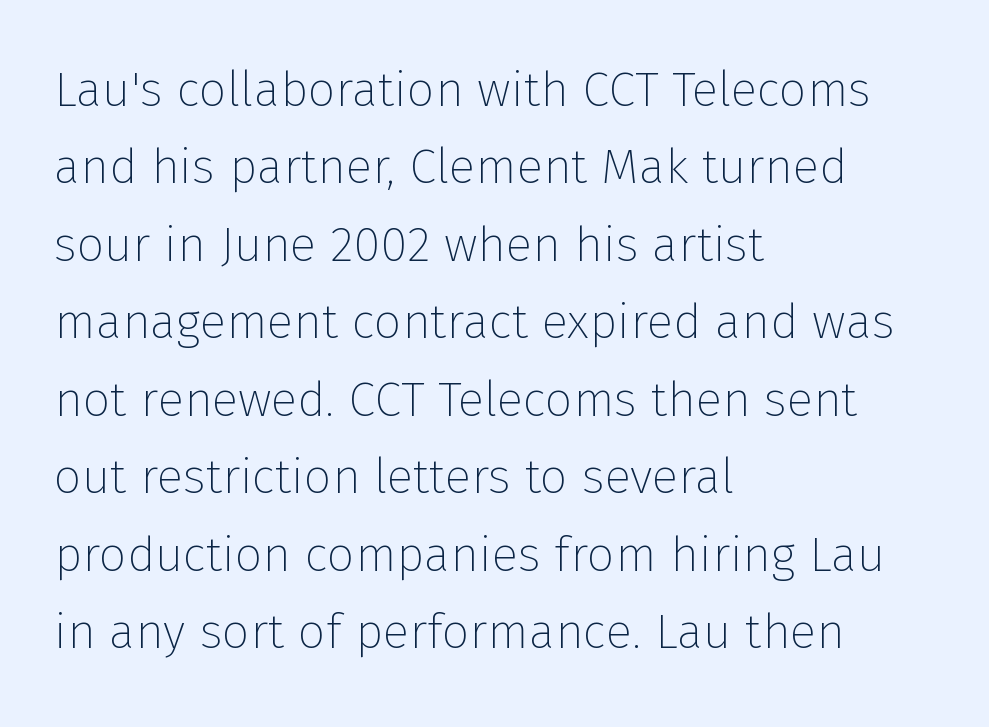
{"serif": "no", "italic": "no", "bold": "no", "weight": "thin", "width": "normal", "stroke_contrast": "low", "x_height": "medium", "monospaced": "no", "underline": "no", "align": "left", "line_spacing": "normal", "line_spacing_ratio": 1.58, "letter_spacing": "normal", "letter_spacing_em": 0.0, "glyph_px": 49}
